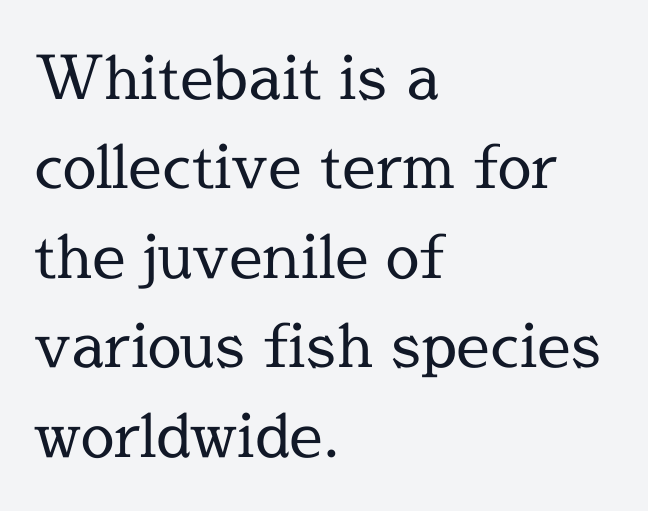
{"serif": "yes", "italic": "no", "bold": "no", "weight": "regular", "width": "normal", "x_height": "medium", "monospaced": "no", "underline": "no", "align": "left", "line_spacing": "normal", "line_spacing_ratio": 1.49, "letter_spacing": "normal", "letter_spacing_em": 0.0, "glyph_px": 60}
